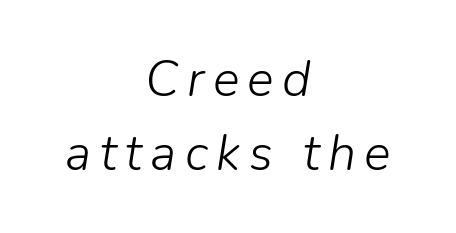
Underlining? Definitely not there. No letter is thick-stroked: the sample isn't bold. Vertical spacing — default. The rendering uses natural spacing where letterforms have individual widths. This is oblique type, the kind used for emphasis or titles. Which margin do the lines hug? Neither — every line sits in the middle.
